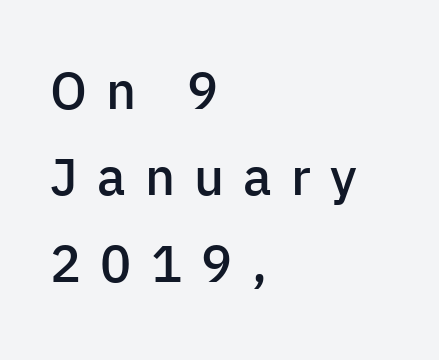
Q: Is the text bold? A: Semi-bold.
Q: Is the text italic (slanted)? A: No, it is upright.
Q: Is the typeface a serif or a sans-serif typeface? A: Sans-serif.
Q: Is the text underlined? A: No.
Q: How is the paragraph aligned? A: Left-aligned.
Q: Is the spacing between letters normal or unusually wide? A: Unusually wide.
Q: Is the spacing between lines tight, normal or loose? A: Normal.
Q: Width (condensed, normal, or wide)? A: Normal.
Q: Stroke contrast? A: Low.
Q: x-height? A: Medium.
Q: Monospaced? A: No.
